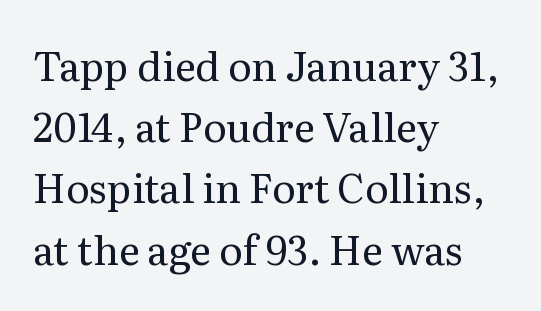
Q: Is the text bold? A: No.
Q: Is the text italic (slanted)? A: No, it is upright.
Q: Is the typeface a serif or a sans-serif typeface? A: Serif.
Q: Is the text underlined? A: No.
Q: How is the paragraph aligned? A: Left-aligned.
Q: Is the spacing between letters normal or unusually wide? A: Normal.
Q: Is the spacing between lines tight, normal or loose? A: Normal.
Q: Width (condensed, normal, or wide)? A: Normal.
Q: Stroke contrast? A: Medium.
Q: x-height? A: Medium.
Q: Monospaced? A: No.
